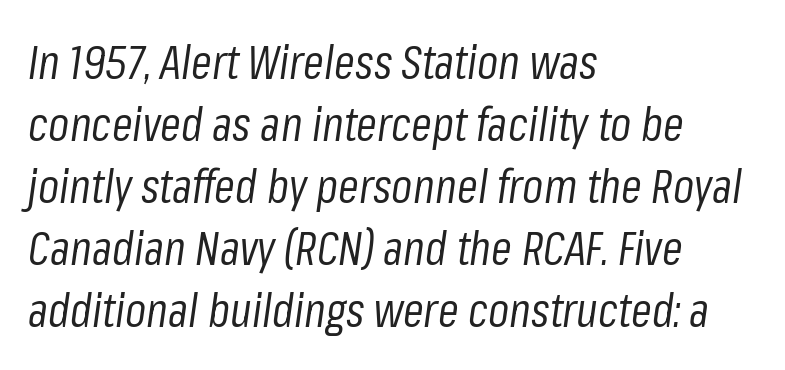
{"italic": "yes", "lean": "right", "slant_degrees": 8, "bold": "no", "weight": "regular", "width": "condensed", "stroke_contrast": "low", "x_height": "medium", "monospaced": "no", "underline": "no", "align": "left", "line_spacing": "normal", "line_spacing_ratio": 1.32, "letter_spacing": "normal", "letter_spacing_em": 0.0, "glyph_px": 47}
